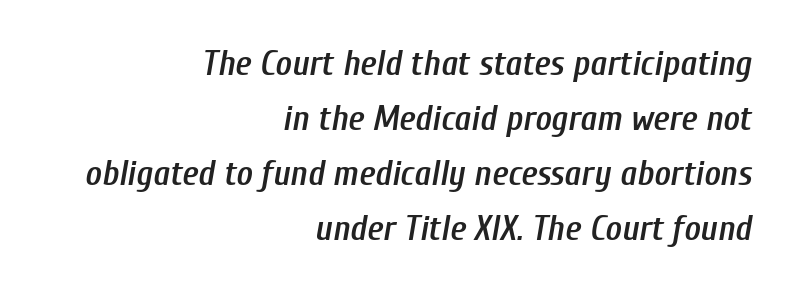
Spacing verdict: proportional, widths tailored to each character. There's an unmistakable incline to the writing here. The letterforms sit shoulder to shoulder at normal distance. A somewhat darkened texture: the type is semibold rather than bold.
